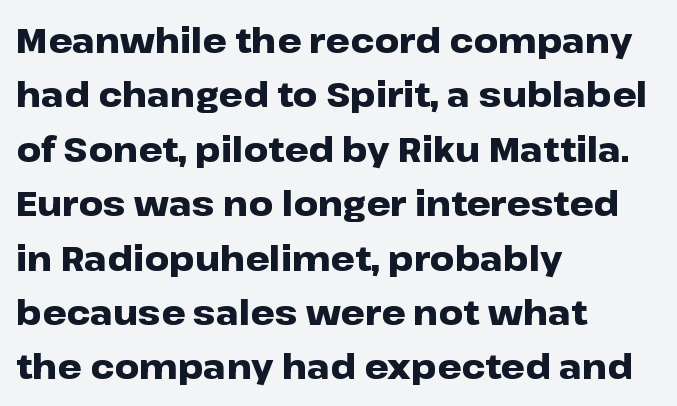
Q: Is the text bold? A: Yes.
Q: Is the text italic (slanted)? A: No, it is upright.
Q: Is the typeface a serif or a sans-serif typeface? A: Sans-serif.
Q: Is the text underlined? A: No.
Q: How is the paragraph aligned? A: Left-aligned.
Q: Is the spacing between letters normal or unusually wide? A: Normal.
Q: Is the spacing between lines tight, normal or loose? A: Normal.
Q: Width (condensed, normal, or wide)? A: Wide.
Q: Stroke contrast? A: Low.
Q: x-height? A: Medium.
Q: Monospaced? A: No.
